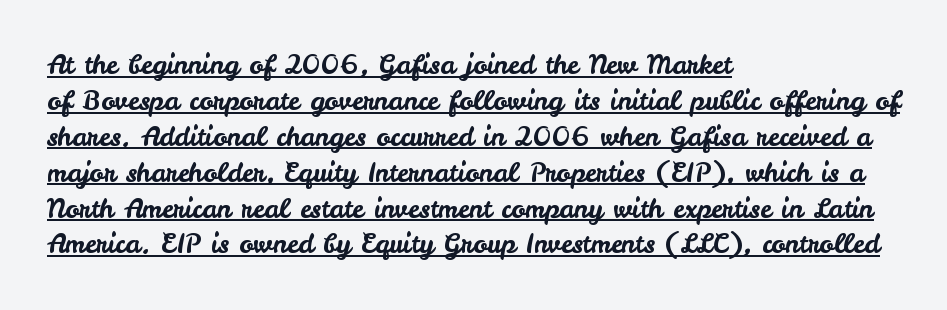
{"underline": "yes", "align": "left", "line_spacing": "normal", "line_spacing_ratio": 1.38, "letter_spacing": "normal", "letter_spacing_em": 0.0, "glyph_px": 26}
